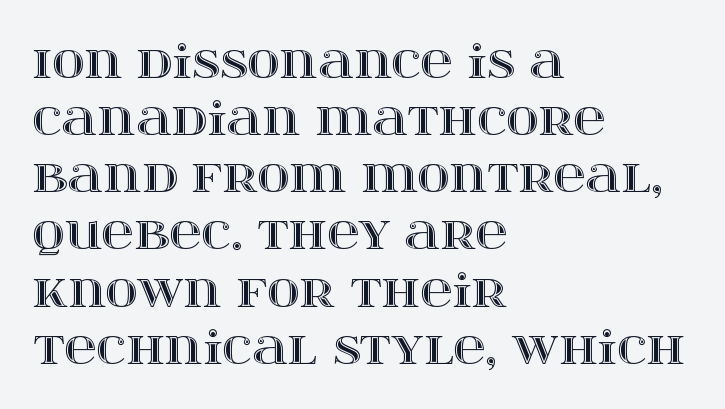
{"italic": "no", "width": "wide", "x_height": "large", "monospaced": "no", "underline": "no", "align": "left", "line_spacing": "normal", "line_spacing_ratio": 1.27, "letter_spacing": "normal", "letter_spacing_em": 0.0, "glyph_px": 45}
